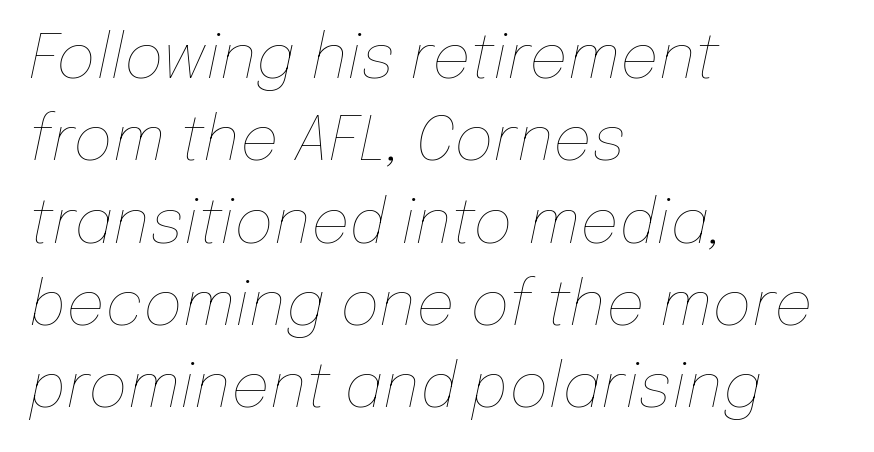
Q: Is the text bold? A: No.
Q: Is the text italic (slanted)? A: Yes, it leans right by about 12 degrees.
Q: Is the text underlined? A: No.
Q: How is the paragraph aligned? A: Left-aligned.
Q: Is the spacing between letters normal or unusually wide? A: Normal.
Q: Is the spacing between lines tight, normal or loose? A: Normal.
Q: Width (condensed, normal, or wide)? A: Normal.
Q: Stroke contrast? A: Low.
Q: x-height? A: Medium.
Q: Monospaced? A: No.
